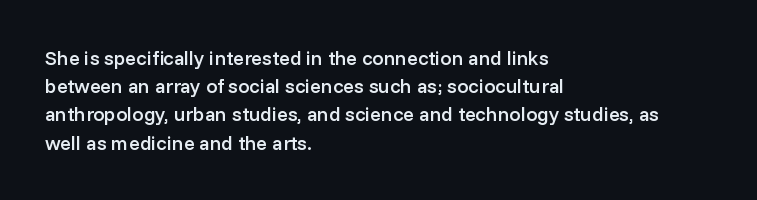
Q: Is the text bold? A: Semi-bold.
Q: Is the text italic (slanted)? A: No, it is upright.
Q: Is the text underlined? A: No.
Q: How is the paragraph aligned? A: Left-aligned.
Q: Is the spacing between letters normal or unusually wide? A: Normal.
Q: Is the spacing between lines tight, normal or loose? A: Normal.
